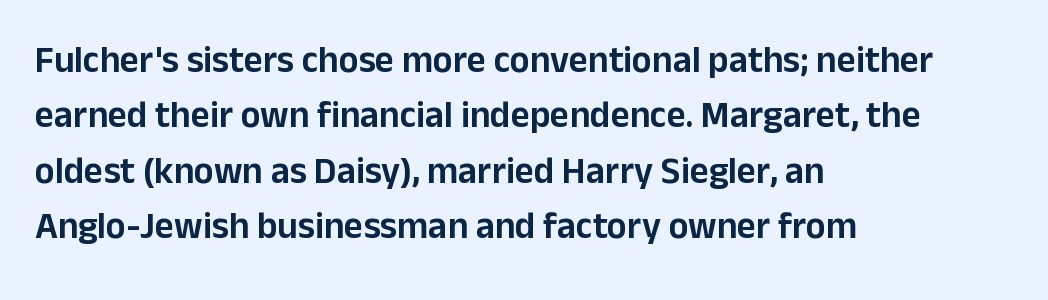
The image shows 37 px sans-serif type, upright; set left-aligned, normal line spacing (1.5x), normal letter spacing, not underlined; low stroke contrast and a medium x-height.
